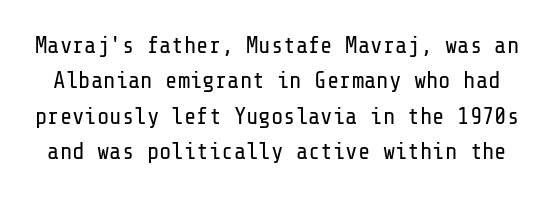
Q: Is the text bold? A: No.
Q: Is the text italic (slanted)? A: No, it is upright.
Q: Is the text underlined? A: No.
Q: Is the spacing between letters normal or unusually wide? A: Normal.
Q: Is the spacing between lines tight, normal or loose? A: Normal.
